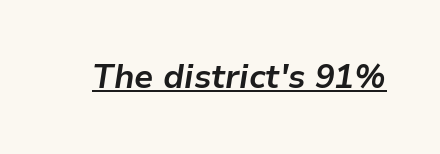
Chunky letters — that's bold for sure. Nothing unusual about the tracking: characters are spaced as the font intends. The rendering uses natural spacing where letterforms have individual widths. Underlined type. Rendered with sloped, italic letterforms.
